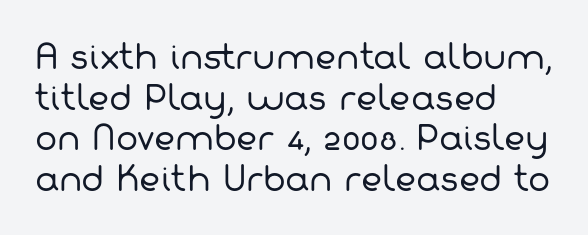
Q: Is the text bold? A: No.
Q: Is the typeface a serif or a sans-serif typeface? A: Sans-serif.
Q: Is the text underlined? A: No.
Q: How is the paragraph aligned? A: Left-aligned.
Q: Is the spacing between letters normal or unusually wide? A: Normal.
Q: Width (condensed, normal, or wide)? A: Normal.
Q: Stroke contrast? A: Low.
Q: x-height? A: Medium.
Q: Monospaced? A: No.
